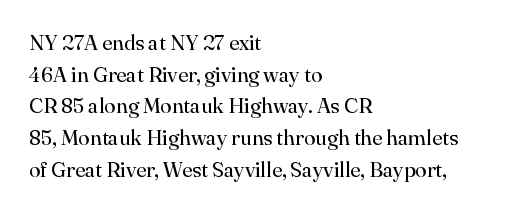
{"italic": "no", "bold": "no", "underline": "no", "align": "left", "line_spacing": "normal", "line_spacing_ratio": 1.51, "letter_spacing": "normal", "letter_spacing_em": 0.0, "glyph_px": 21}
